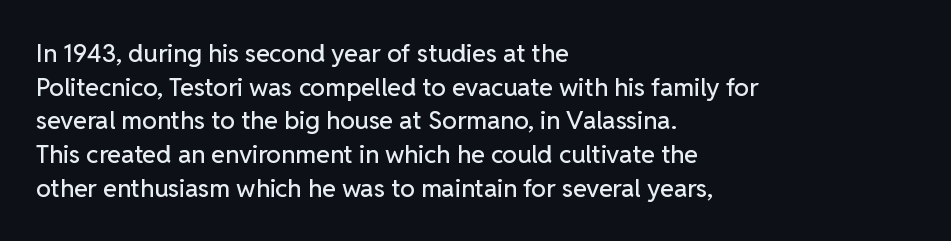
Q: Is the text italic (slanted)? A: No, it is upright.
Q: Is the text underlined? A: No.
Q: How is the paragraph aligned? A: Left-aligned.
Q: Is the spacing between letters normal or unusually wide? A: Normal.
Q: Is the spacing between lines tight, normal or loose? A: Normal.
